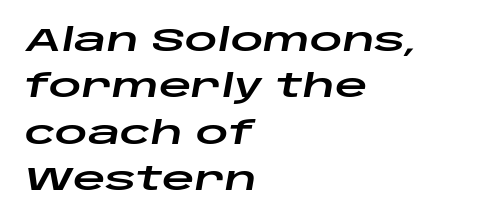
{"italic": "yes", "lean": "right", "slant_degrees": 10, "width": "wide", "stroke_contrast": "low", "x_height": "large", "monospaced": "no", "underline": "no", "align": "left", "line_spacing": "normal", "line_spacing_ratio": 1.45, "letter_spacing": "normal", "letter_spacing_em": 0.0, "glyph_px": 32}
